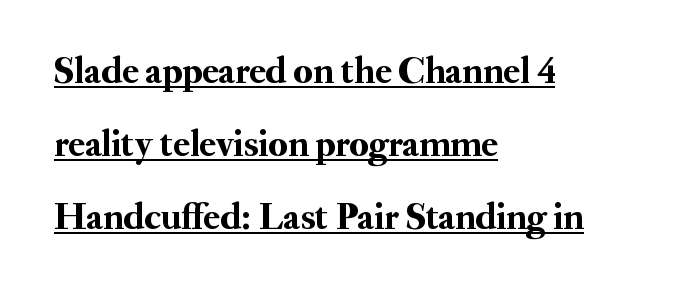
The lettering holds an erect, upright posture throughout. All the whitespace from short lines collects on the right. You can see a thin bar hugging the bottom of the glyphs. Character widths vary here, with narrow letters taking less room than wide ones.
